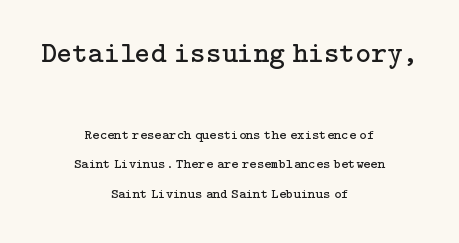
Weight: not bold — regular or lighter. Beneath every word, the page is bare. A typesetter would mark this as roman, not italic. Is the lower block the larger one? No — the upper block carries the bigger type. Students, observe: this is what heavily led, spacious text looks like. Inter-character spacing is left at the font's built-in metrics.
